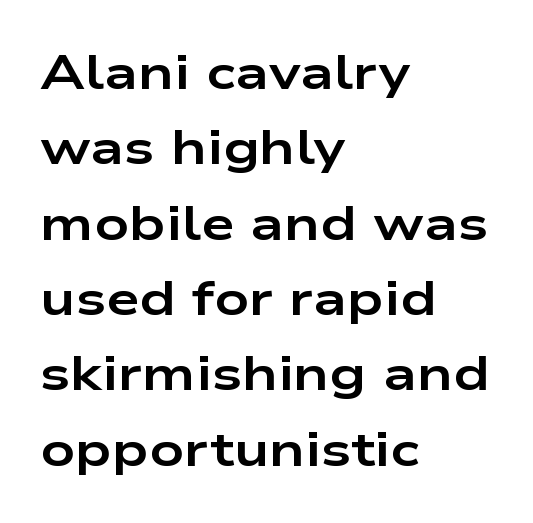
Q: Is the text bold? A: Yes.
Q: Is the text italic (slanted)? A: No, it is upright.
Q: Is the typeface a serif or a sans-serif typeface? A: Sans-serif.
Q: Is the text underlined? A: No.
Q: How is the paragraph aligned? A: Left-aligned.
Q: Is the spacing between letters normal or unusually wide? A: Normal.
Q: Is the spacing between lines tight, normal or loose? A: Normal.
Q: Width (condensed, normal, or wide)? A: Wide.
Q: Stroke contrast? A: Low.
Q: x-height? A: Medium.
Q: Monospaced? A: No.
